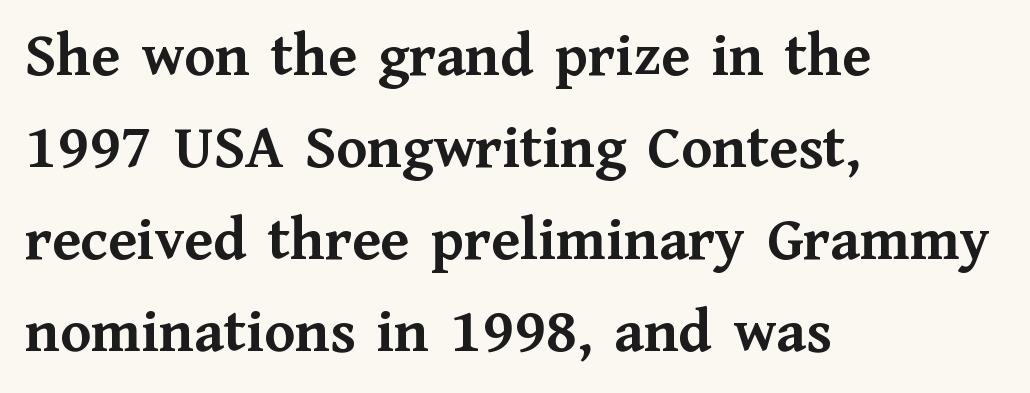
Each row of text sits above clean, open space. The line texture is even and compact thanks to regular tracking. The vertical gap from one line to the next is medium. Bold? Absolutely — the strokes are thick and heavy.
